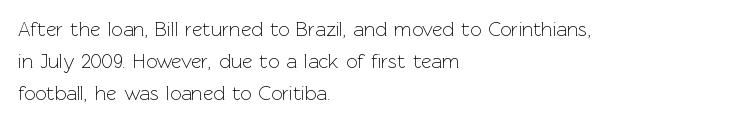
{"italic": "no", "bold": "no", "underline": "no", "align": "left", "line_spacing": "normal", "line_spacing_ratio": 1.59, "letter_spacing": "normal", "letter_spacing_em": 0.0, "glyph_px": 20}
